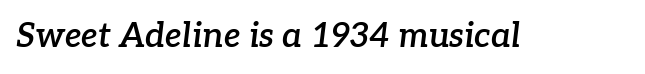
The image shows 34 px semibold serif type, italic (leaning right); set normal letter spacing, not underlined; low stroke contrast and a medium x-height.
